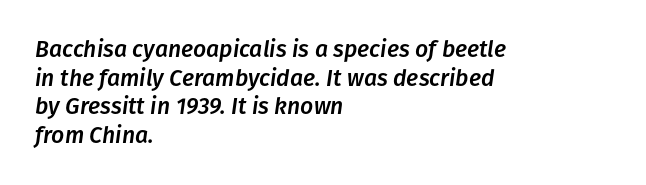
Q: Is the text italic (slanted)? A: Yes, it leans right by about 8 degrees.
Q: Is the text underlined? A: No.
Q: How is the paragraph aligned? A: Left-aligned.
Q: Is the spacing between letters normal or unusually wide? A: Normal.
